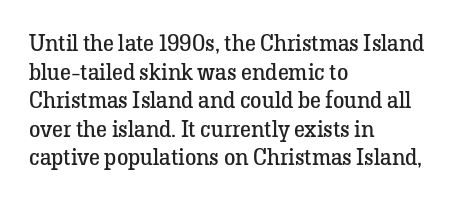
The image shows 23 px text type, upright; set left-aligned, line spacing 1.24x, normal letter spacing, not underlined.
